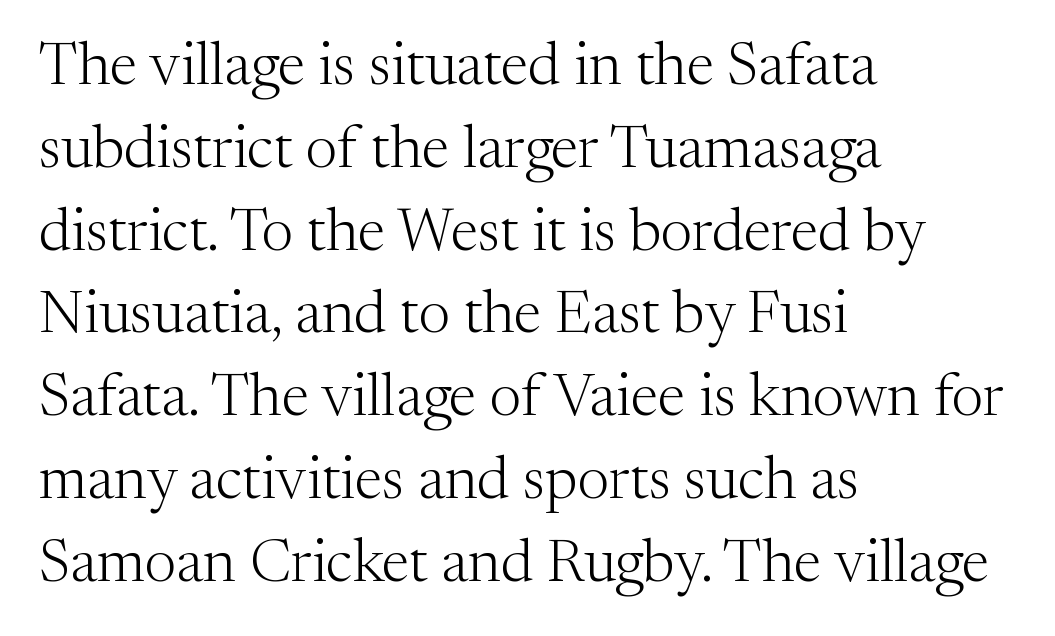
Q: Is the text bold? A: No.
Q: Is the text italic (slanted)? A: No, it is upright.
Q: Is the typeface a serif or a sans-serif typeface? A: Serif.
Q: Is the text underlined? A: No.
Q: How is the paragraph aligned? A: Left-aligned.
Q: Is the spacing between letters normal or unusually wide? A: Normal.
Q: Is the spacing between lines tight, normal or loose? A: Normal.
Q: Width (condensed, normal, or wide)? A: Normal.
Q: Stroke contrast? A: Medium.
Q: x-height? A: Medium.
Q: Monospaced? A: No.
